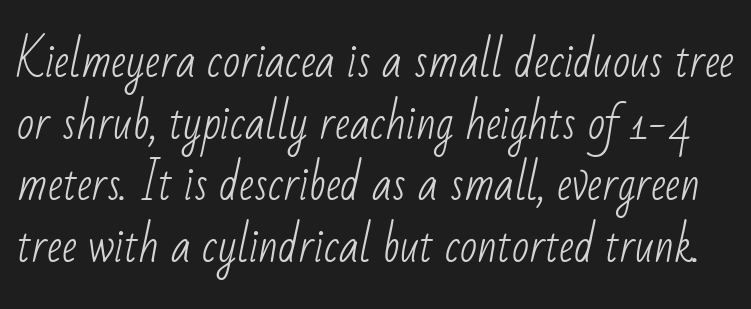
This block has exactly the height ordinary leading produces. Glance below the letters and you will spot only blank space. The rendering shows plain stroke endings on the letterforms — a sans-serif design. Heaviness? Minimal to ordinary, like unemphasized prose. Each letter keeps its own natural width here, so spacing adapts to shape. Does extra space separate the letters? No, they use regular spacing.
